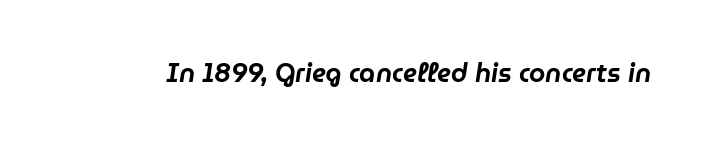
{"italic": "yes", "lean": "right", "slant_degrees": 9, "underline": "no", "letter_spacing": "normal", "letter_spacing_em": 0.0, "glyph_px": 26}
